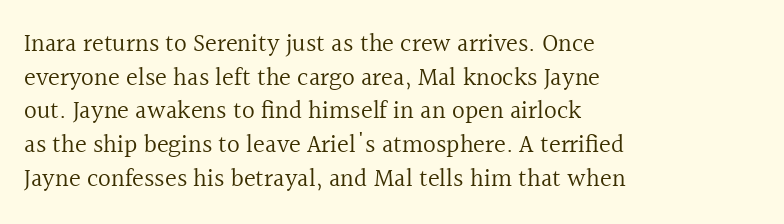
Q: Is the text bold? A: No.
Q: Is the text italic (slanted)? A: No, it is upright.
Q: Is the text underlined? A: No.
Q: How is the paragraph aligned? A: Left-aligned.
Q: Is the spacing between letters normal or unusually wide? A: Normal.
Q: Is the spacing between lines tight, normal or loose? A: Normal.
